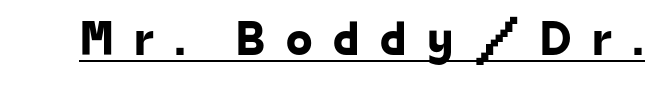
Q: Is the typeface a serif or a sans-serif typeface? A: Sans-serif.
Q: Is the text underlined? A: Yes.
Q: Is the spacing between letters normal or unusually wide? A: Unusually wide.
Q: Width (condensed, normal, or wide)? A: Normal.
Q: Stroke contrast? A: Low.
Q: x-height? A: Medium.
Q: Monospaced? A: No.
